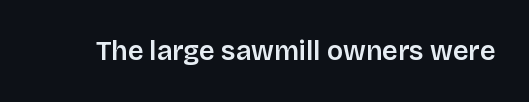
The image shows 27 px text type, upright; set normal letter spacing, not underlined.
